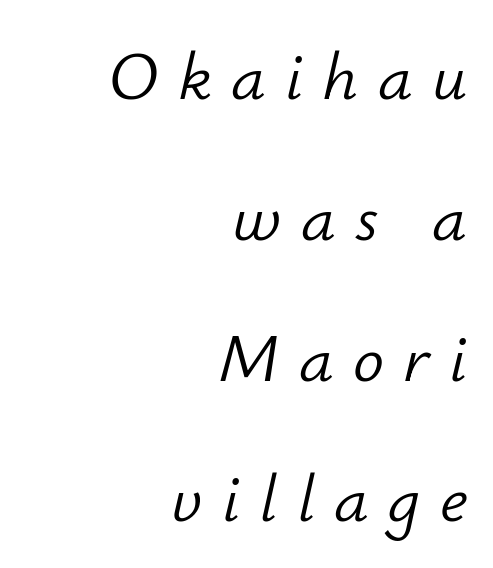
Where is the straight margin? On the right. Compared with typical body copy, the letter spacing here is much looser. Is this a fixed-width face? No — the glyphs have proportional, varying widths. Characters are canted at an angle relative to the baseline's perpendicular. The weight would be labelled regular, book, light, or lighter still.
